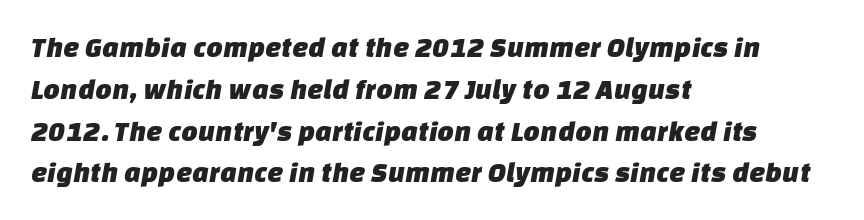
{"serif": "no", "width": "normal", "stroke_contrast": "low", "x_height": "large", "monospaced": "no", "underline": "no", "align": "left", "line_spacing": "normal", "line_spacing_ratio": 1.44, "letter_spacing": "normal", "letter_spacing_em": 0.0, "glyph_px": 29}
